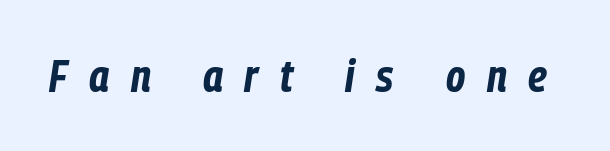
The image shows 44 px bold, condensed type, italic (leaning right); set unusually wide letter spacing (+0.49 em), not underlined; low stroke contrast and a medium x-height.
